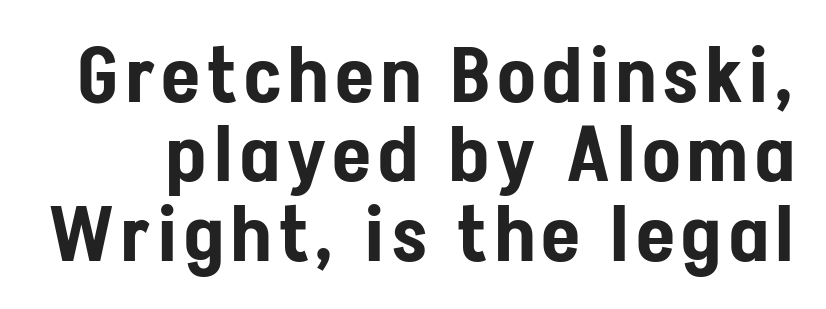
Any mark beneath the type? The region is blank. Leading: reduced. Are there feet on the stems? There aren't — it's a sans. Is this a fixed-width face? No — the glyphs have proportional, varying widths. Do the letters lean? They stand straight.
